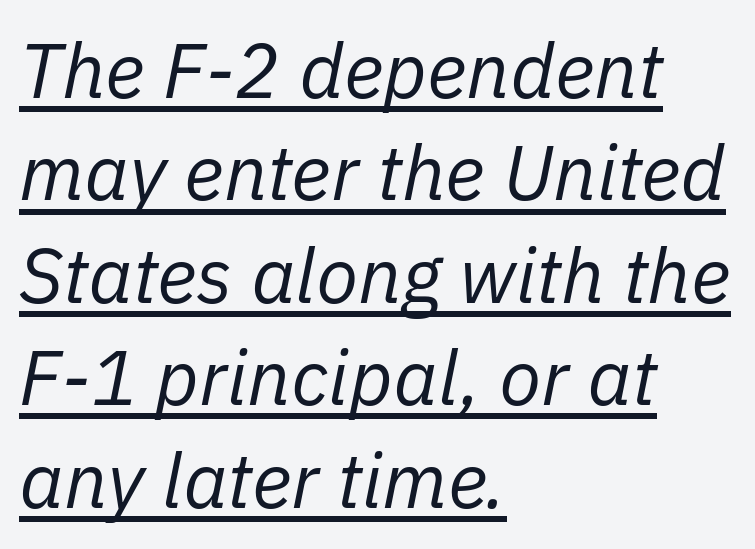
The image shows 77 px regular-weight type, italic (leaning right); set left-aligned, normal line spacing (1.33x), normal letter spacing, underlined; low stroke contrast and a medium x-height.
